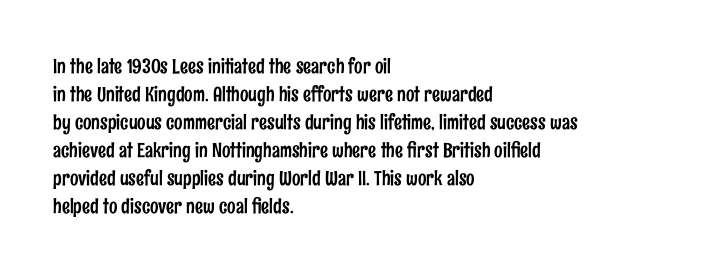
{"italic": "no", "underline": "no", "align": "left", "line_spacing": "normal", "line_spacing_ratio": 1.4, "letter_spacing": "normal", "letter_spacing_em": 0.0, "glyph_px": 20}
